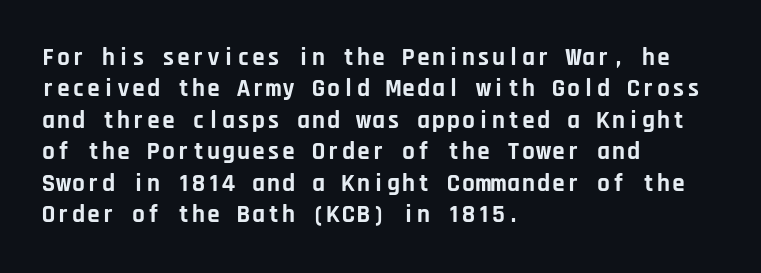
Q: Is the text bold? A: Yes.
Q: Is the text italic (slanted)? A: No, it is upright.
Q: Is the text underlined? A: No.
Q: How is the paragraph aligned? A: Left-aligned.
Q: Is the spacing between letters normal or unusually wide? A: Normal.
Q: Is the spacing between lines tight, normal or loose? A: Normal.
